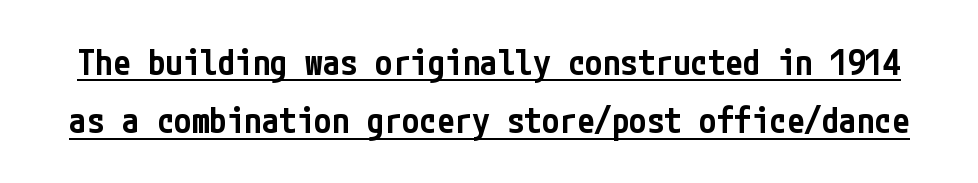
Rows of type keep a routine distance in the vertical direction. Notice how the stems are strictly vertical — no italics here. Set as a demibold, roughly 600 on the weight scale. Is there an underline? Yes — a line sits under the letters. Nope, no serifs anywhere on these letters. The letterforms sit shoulder to shoulder at normal distance.
